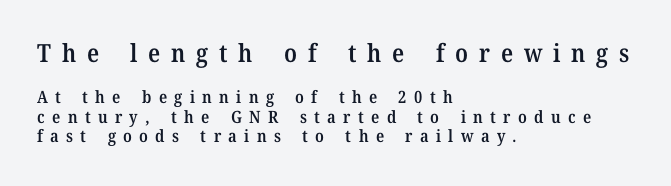
The rag falls on the right side of this text block. A semibold gives these letters moderate extra thickness, short of bold. The type is letterspaced generously, with wide tracking. The words here are not underlined. These two chunks differ in scale, with the top chunk taking the larger measure. Style check: upright.
